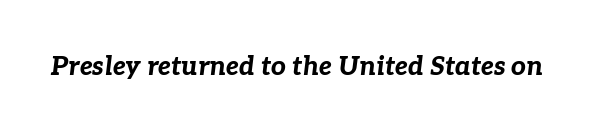
Q: Is the text bold? A: Yes.
Q: Is the text italic (slanted)? A: Yes, it leans right by about 7 degrees.
Q: Is the text underlined? A: No.
Q: Is the spacing between letters normal or unusually wide? A: Normal.
